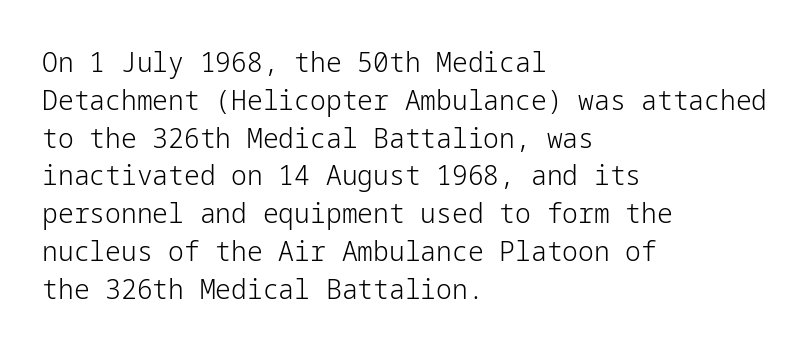
{"serif": "no", "italic": "no", "bold": "no", "weight": "light", "width": "normal", "stroke_contrast": "low", "x_height": "medium", "underline": "no", "align": "left", "line_spacing": "normal", "line_spacing_ratio": 1.35, "letter_spacing": "normal", "letter_spacing_em": 0.0, "glyph_px": 28}
